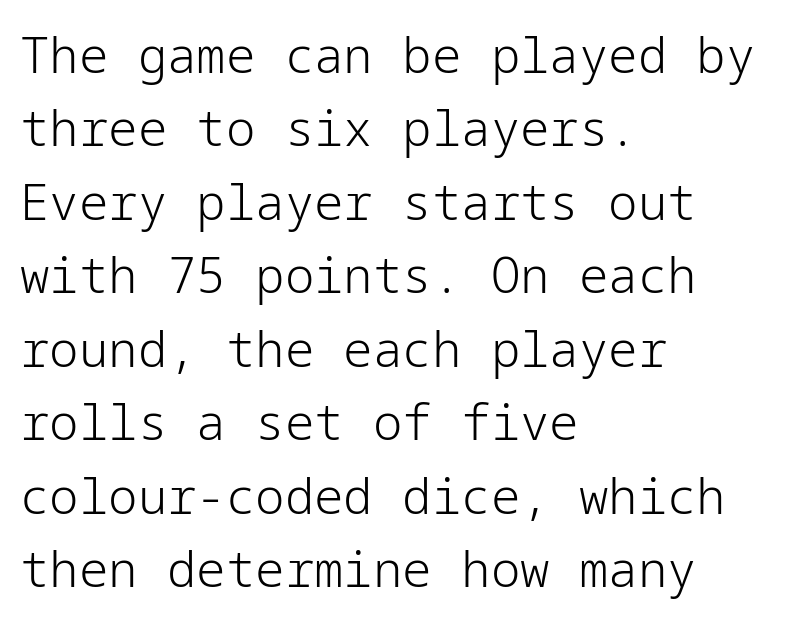
Q: Is the text bold? A: No.
Q: Is the text italic (slanted)? A: No, it is upright.
Q: Is the typeface a serif or a sans-serif typeface? A: Sans-serif.
Q: Is the text underlined? A: No.
Q: How is the paragraph aligned? A: Left-aligned.
Q: Is the spacing between letters normal or unusually wide? A: Normal.
Q: Is the spacing between lines tight, normal or loose? A: Normal.
Q: Width (condensed, normal, or wide)? A: Normal.
Q: Stroke contrast? A: Low.
Q: x-height? A: Medium.
